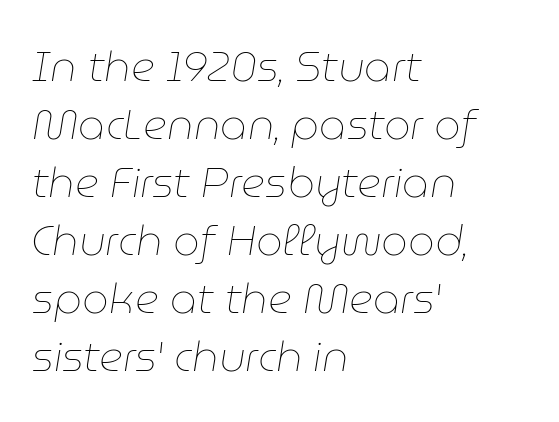
Does the copy run flush right? No — it runs flush left. Caption: face not bold, strokes unweighted. Glance below the letters and you will spot only blank space. Designer's note — italics engaged. Nothing unusual about the tracking: characters are spaced as the font intends.
